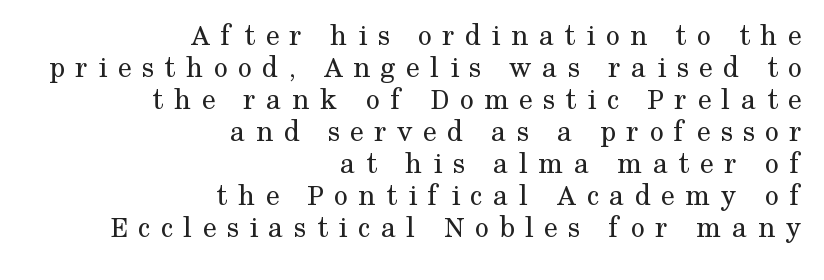
The image shows 31 px regular-weight serif type, upright; set right-aligned, tight line spacing (1.03x), unusually wide letter spacing (+0.33 em), not underlined; medium stroke contrast and a medium x-height.
